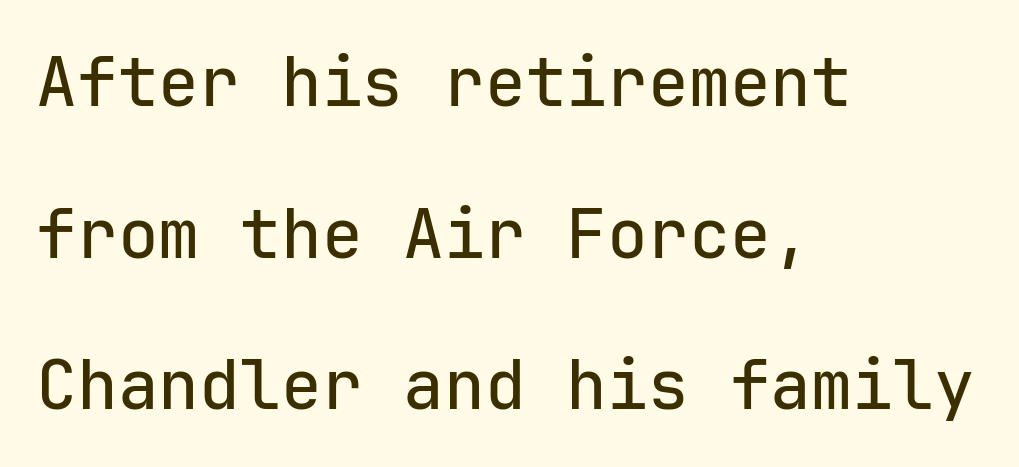
Q: Is the text italic (slanted)? A: No, it is upright.
Q: Is the typeface a serif or a sans-serif typeface? A: Sans-serif.
Q: Is the text underlined? A: No.
Q: How is the paragraph aligned? A: Left-aligned.
Q: Is the spacing between letters normal or unusually wide? A: Normal.
Q: Is the spacing between lines tight, normal or loose? A: Loose.
Q: Width (condensed, normal, or wide)? A: Normal.
Q: Stroke contrast? A: Low.
Q: x-height? A: Medium.
Q: Monospaced? A: Yes.
